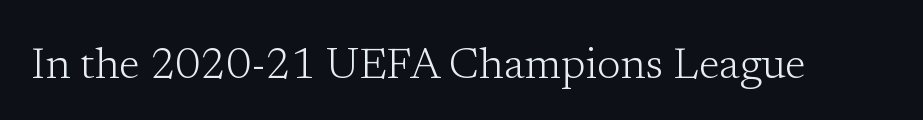
Characters follow at the spacing the type designer built in. Designer's note — italics off, roman on. Stems here are at most as thick as an everyday book face. Lines of text with bare space underneath.
